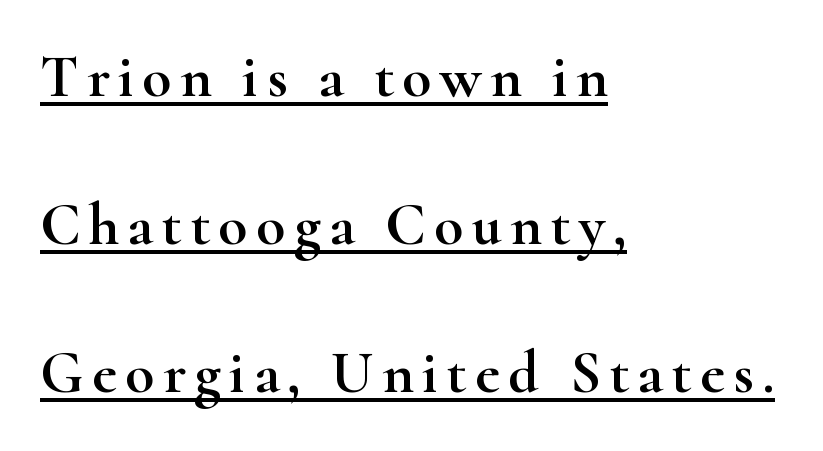
Q: Is the text italic (slanted)? A: No, it is upright.
Q: Is the typeface a serif or a sans-serif typeface? A: Serif.
Q: Is the text underlined? A: Yes.
Q: How is the paragraph aligned? A: Left-aligned.
Q: Is the spacing between lines tight, normal or loose? A: Loose.
Q: Width (condensed, normal, or wide)? A: Wide.
Q: Stroke contrast? A: High.
Q: x-height? A: Small.
Q: Monospaced? A: No.
